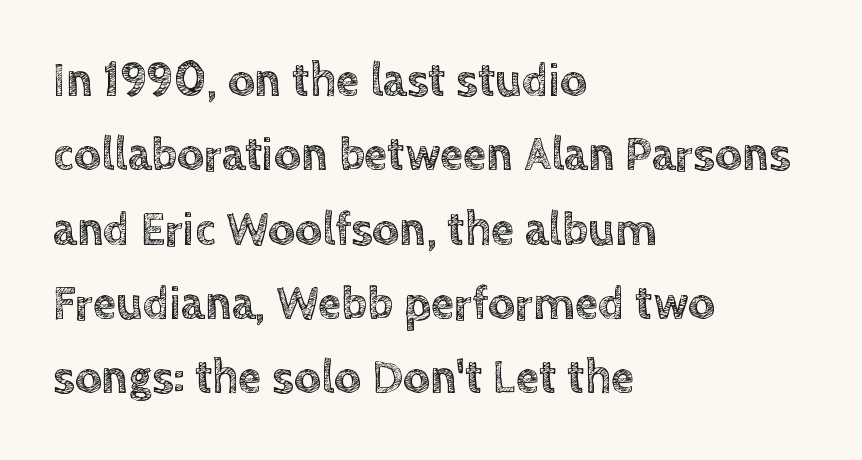
{"italic": "no", "width": "normal", "x_height": "large", "monospaced": "no", "underline": "no", "align": "left", "line_spacing": "normal", "line_spacing_ratio": 1.58, "letter_spacing": "normal", "letter_spacing_em": 0.0, "glyph_px": 47}
